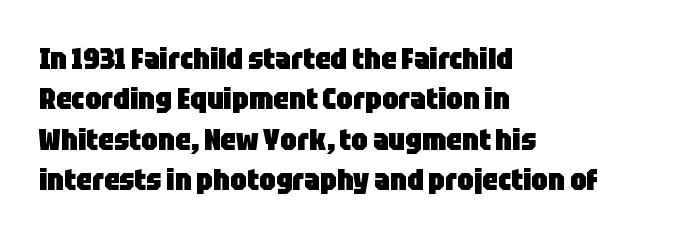
The image shows 30 px heavy, condensed sans-serif type, upright; set left-aligned, normal line spacing (1.35x), normal letter spacing, not underlined; low stroke contrast and a large x-height.
